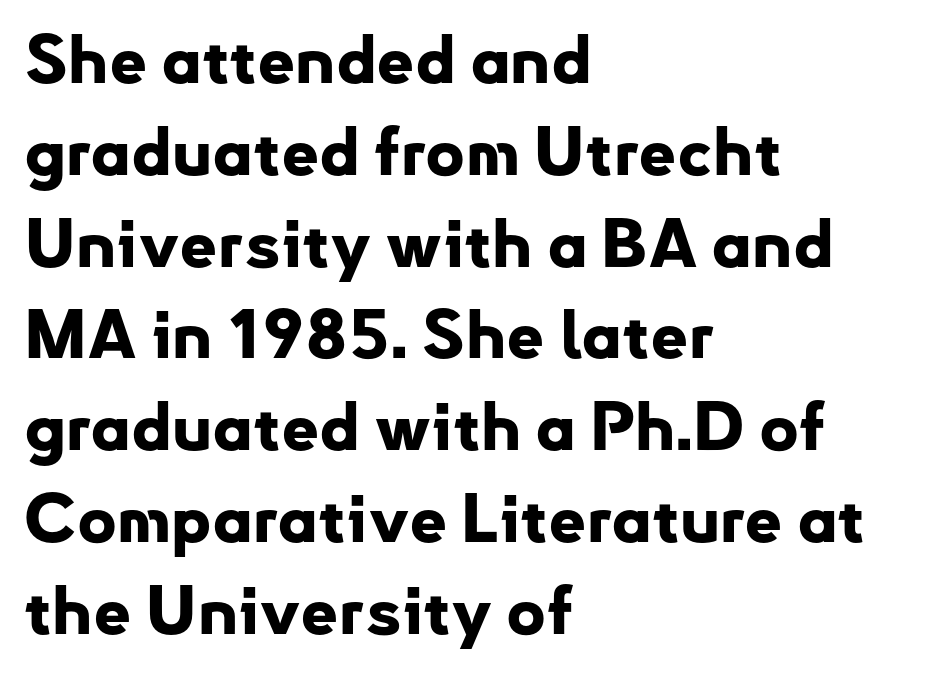
Q: Is the text bold? A: Yes.
Q: Is the text italic (slanted)? A: No, it is upright.
Q: Is the typeface a serif or a sans-serif typeface? A: Sans-serif.
Q: Is the text underlined? A: No.
Q: How is the paragraph aligned? A: Left-aligned.
Q: Is the spacing between letters normal or unusually wide? A: Normal.
Q: Is the spacing between lines tight, normal or loose? A: Normal.
Q: Width (condensed, normal, or wide)? A: Normal.
Q: Stroke contrast? A: Low.
Q: x-height? A: Small.
Q: Monospaced? A: No.
